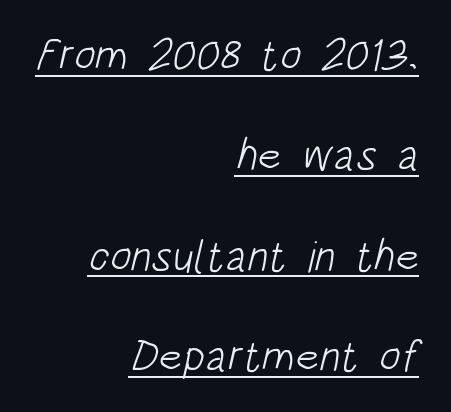
{"serif": "no", "bold": "no", "weight": "light", "width": "condensed", "stroke_contrast": "low", "x_height": "large", "monospaced": "no", "underline": "yes", "align": "right", "line_spacing": "loose", "line_spacing_ratio": 2.28, "letter_spacing": "normal", "letter_spacing_em": 0.0, "glyph_px": 44}
